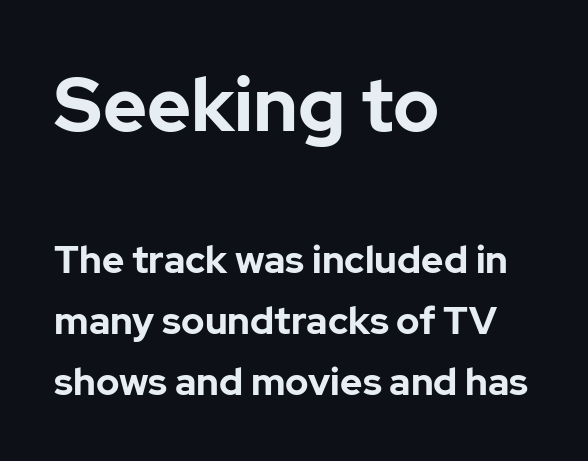
The gap between lines stays unmarked. A student would notice the top passage is typeset larger than what follows. The lines sit at an ordinary, default distance from one another. Reading down the block, your eye returns to a fixed left position each line. Words appear dense and cohesive because spacing is normal. Italic: no, the glyphs are upright roman.
